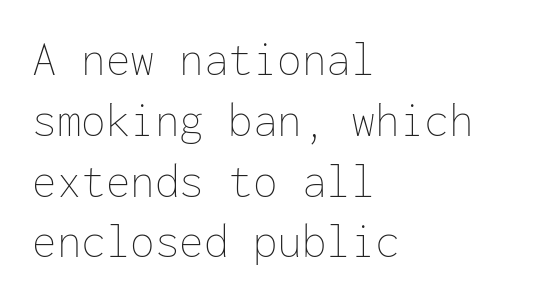
{"italic": "no", "bold": "no", "weight": "thin", "width": "normal", "stroke_contrast": "low", "x_height": "medium", "monospaced": "yes", "underline": "no", "align": "left", "line_spacing_ratio": 1.24, "letter_spacing": "normal", "letter_spacing_em": 0.0, "glyph_px": 49}
